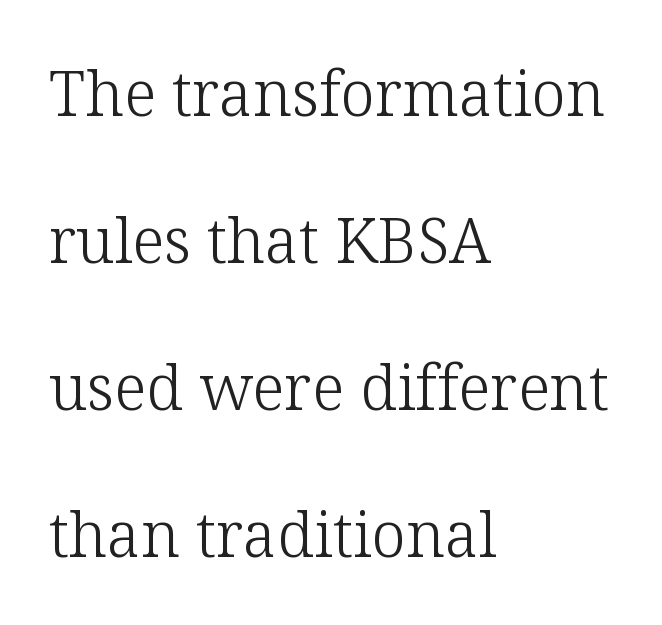
The image shows 62 px light serif type, upright; set left-aligned, loose line spacing (2.37x), normal letter spacing, not underlined; low stroke contrast and a medium x-height.
